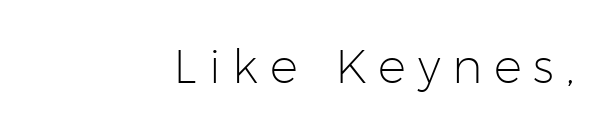
The image shows 47 px light sans-serif type, upright; set right-aligned, unusually wide letter spacing (+0.25 em), not underlined; low stroke contrast and a medium x-height.
